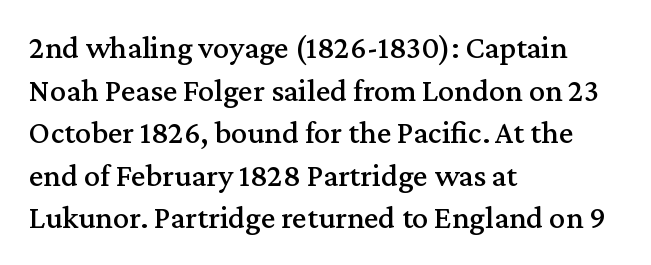
The image shows 32 px serif type, upright; set left-aligned, normal line spacing (1.33x), normal letter spacing, not underlined; medium stroke contrast and a medium x-height.
